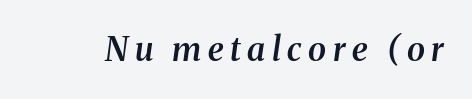
Q: Is the text bold? A: Semi-bold.
Q: Is the text italic (slanted)? A: Yes, it leans right by about 8 degrees.
Q: Is the typeface a serif or a sans-serif typeface? A: Serif.
Q: Is the text underlined? A: No.
Q: Is the spacing between letters normal or unusually wide? A: Unusually wide.
Q: Width (condensed, normal, or wide)? A: Normal.
Q: Stroke contrast? A: Medium.
Q: x-height? A: Medium.
Q: Monospaced? A: No.
